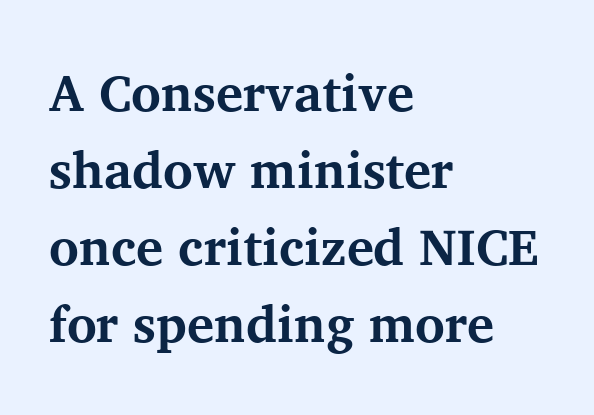
{"serif": "yes", "italic": "no", "bold": "yes", "weight": "bold", "width": "normal", "stroke_contrast": "medium", "x_height": "medium", "monospaced": "no", "underline": "no", "align": "left", "line_spacing": "normal", "line_spacing_ratio": 1.51, "letter_spacing": "normal", "letter_spacing_em": 0.0, "glyph_px": 51}
